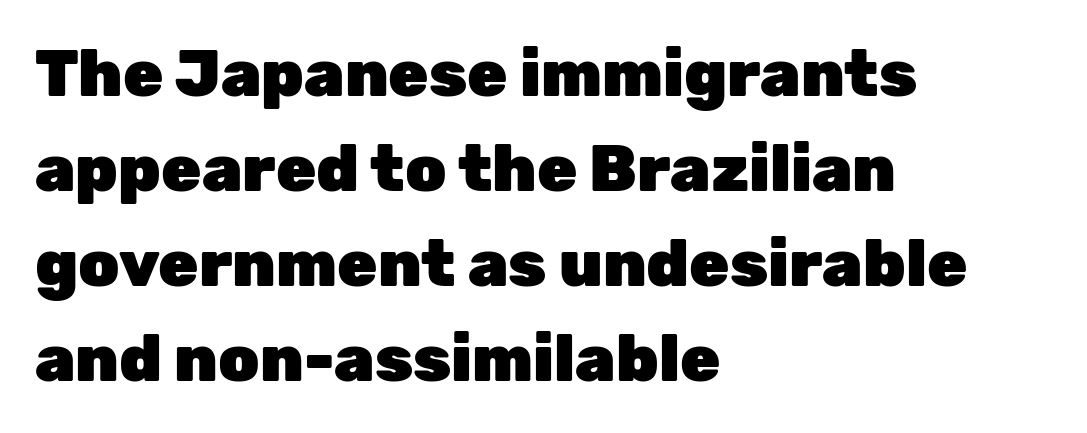
The image shows 65 px heavy sans-serif type, upright; set left-aligned, normal line spacing (1.46x), normal letter spacing, not underlined; low stroke contrast and a medium x-height.
